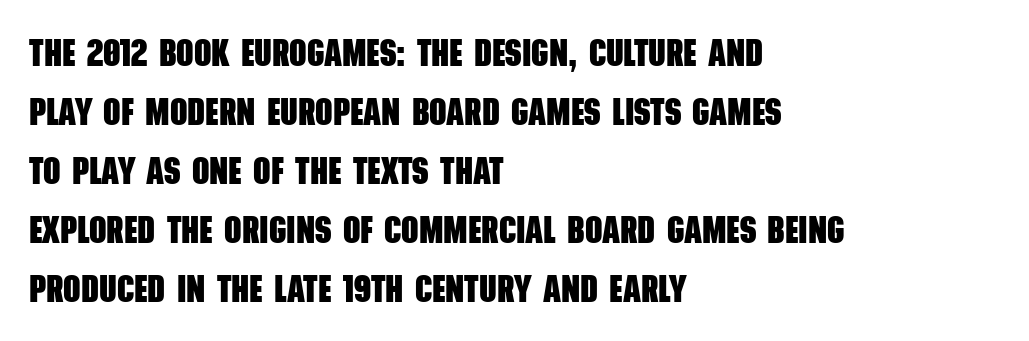
The image shows 38 px heavy, condensed sans-serif type; set left-aligned, normal line spacing (1.55x), normal letter spacing, not underlined; low stroke contrast and a large x-height.
